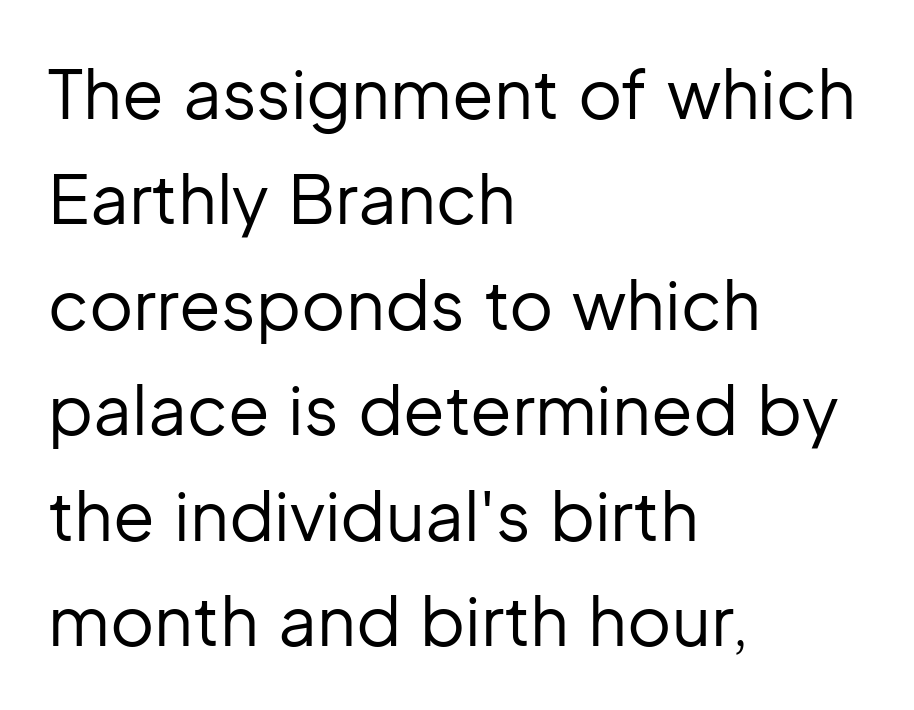
{"serif": "no", "italic": "no", "bold": "no", "weight": "regular", "width": "normal", "stroke_contrast": "low", "x_height": "medium", "monospaced": "no", "underline": "no", "align": "left", "line_spacing": "normal", "line_spacing_ratio": 1.55, "letter_spacing": "normal", "letter_spacing_em": 0.0, "glyph_px": 68}
